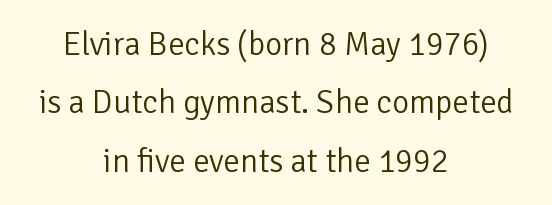
The passage shown is typed in a proportional face where columns would drift. No word sits above an underline. Is the block centered? Yes — each line is placed symmetrically about the middle. To sum up the face: it is a sans, with no serifs. The weight would be labelled regular, book, light, or lighter still.
